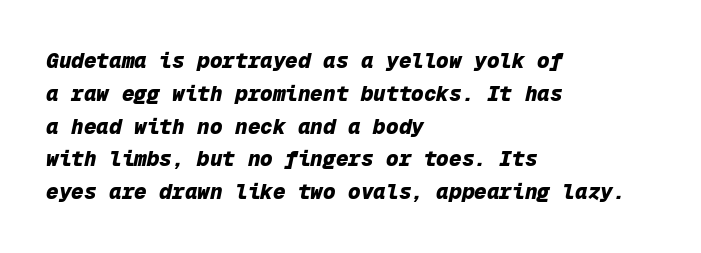
The image shows 21 px bold type, italic (leaning right); set left-aligned, normal line spacing (1.56x), normal letter spacing, not underlined.
